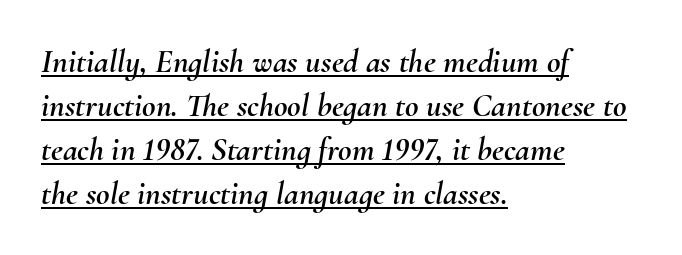
The image shows 33 px text type, italic (leaning right); set left-aligned, normal line spacing (1.33x), normal letter spacing, underlined; medium stroke contrast and a small x-height.
